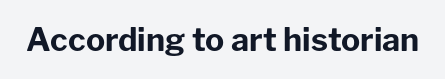
{"serif": "no", "italic": "no", "bold": "yes", "weight": "bold", "width": "normal", "stroke_contrast": "low", "x_height": "medium", "monospaced": "no", "underline": "no", "letter_spacing": "normal", "letter_spacing_em": 0.0, "glyph_px": 32}
